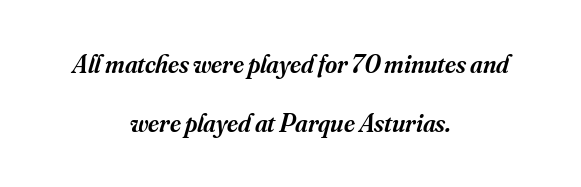
Q: Is the text bold? A: Semi-bold.
Q: Is the text italic (slanted)? A: Yes, it leans right by about 16 degrees.
Q: Is the text underlined? A: No.
Q: How is the paragraph aligned? A: Centered.
Q: Is the spacing between letters normal or unusually wide? A: Normal.
Q: Is the spacing between lines tight, normal or loose? A: Loose.
